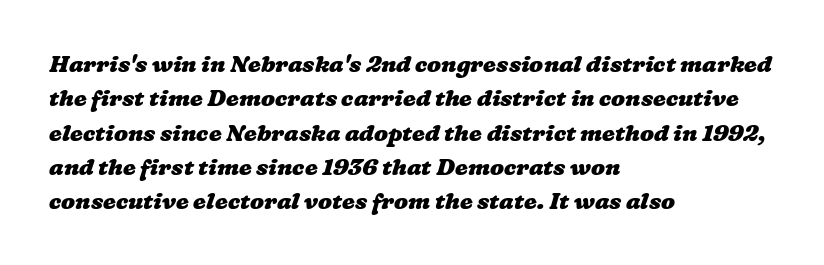
{"bold": "yes", "underline": "no", "align": "left", "line_spacing": "normal", "line_spacing_ratio": 1.49, "letter_spacing": "normal", "letter_spacing_em": 0.0, "glyph_px": 23}
